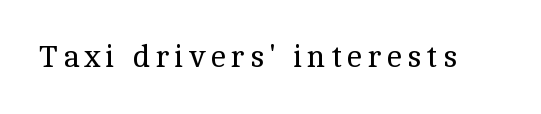
{"serif": "yes", "italic": "no", "bold": "no", "weight": "regular", "width": "normal", "x_height": "medium", "monospaced": "no", "underline": "no", "glyph_px": 31}
